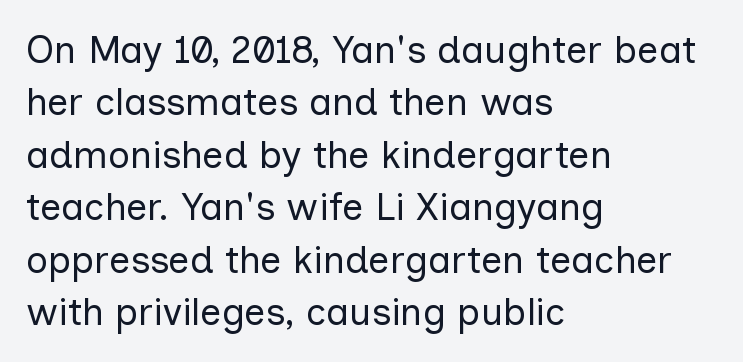
The image shows 38 px regular-weight sans-serif type, upright; set left-aligned, normal line spacing (1.38x), normal letter spacing, not underlined; low stroke contrast and a medium x-height.
